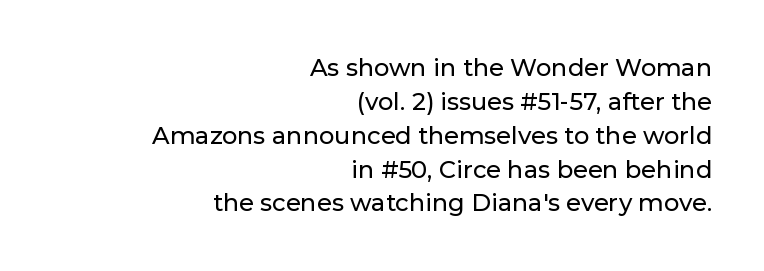
Between one letter and the next there's only the usual sliver of space. The lines are quadded right. Plain, unruled lines of type. What's the leading like? Ordinary, nothing unusual.
